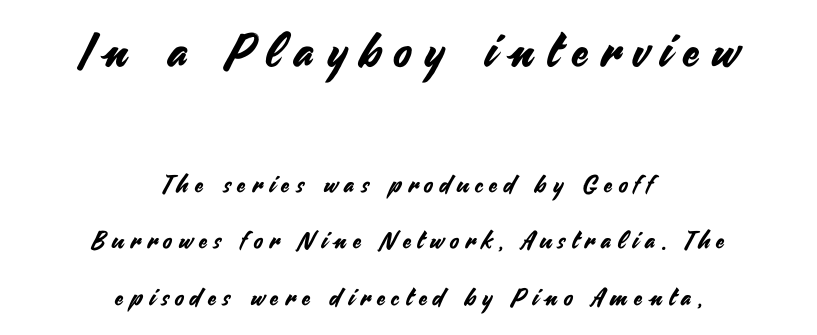
Q: Is the text italic (slanted)? A: Yes.
Q: Is the typeface a serif or a sans-serif typeface? A: Sans-serif.
Q: Is the text underlined? A: No.
Q: How is the paragraph aligned? A: Centered.
Q: Is the spacing between letters normal or unusually wide? A: Unusually wide.
Q: Is the spacing between lines tight, normal or loose? A: Loose.
Q: Which block of text is set in a larger size, the first (top) or the second (bottom)? A: The first (top) one.
Q: Width (condensed, normal, or wide)? A: Normal.
Q: Stroke contrast? A: Medium.
Q: x-height? A: Small.
Q: Monospaced? A: No.
